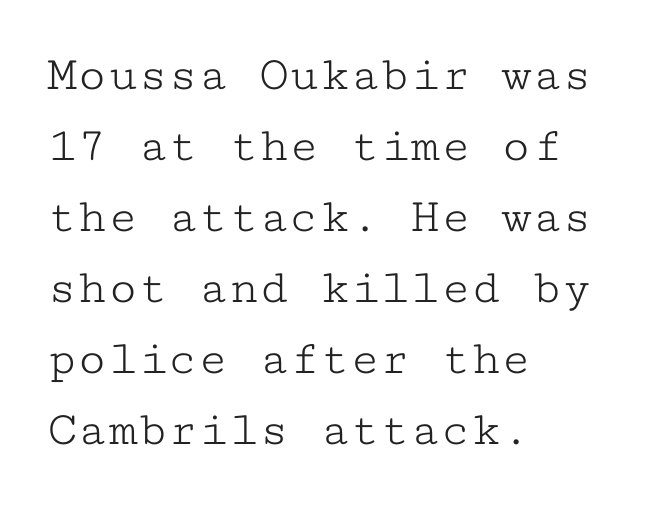
Q: Is the text bold? A: No.
Q: Is the text italic (slanted)? A: No, it is upright.
Q: Is the typeface a serif or a sans-serif typeface? A: Serif.
Q: Is the text underlined? A: No.
Q: How is the paragraph aligned? A: Left-aligned.
Q: Is the spacing between letters normal or unusually wide? A: Normal.
Q: Is the spacing between lines tight, normal or loose? A: Normal.
Q: Width (condensed, normal, or wide)? A: Wide.
Q: Stroke contrast? A: Low.
Q: x-height? A: Medium.
Q: Monospaced? A: Yes.
